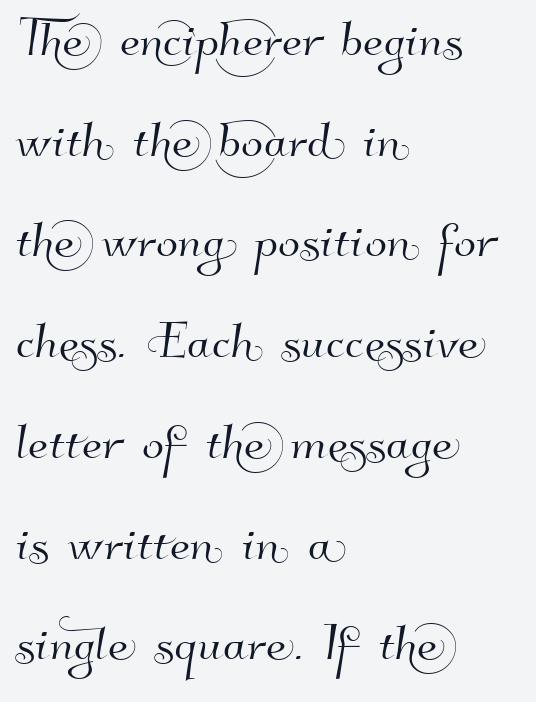
The image shows 65 px sans-serif type; set left-aligned, normal line spacing (1.55x), normal letter spacing, not underlined; high stroke contrast and a small x-height.
